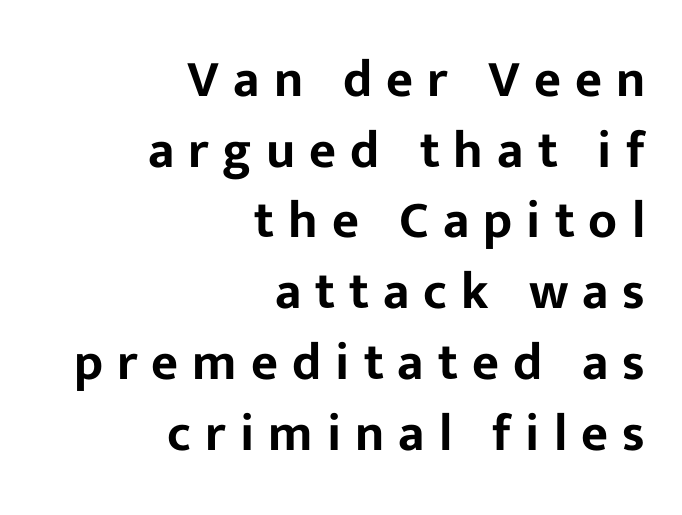
Line ends are locked; line starts wander. Serifs: no, the terminals of the letterforms are clean. Here the designer chose a conventional face with non-uniform glyph widths. The passage shown is not underscored anywhere. Caption: expanded tracking, letters set apart.
